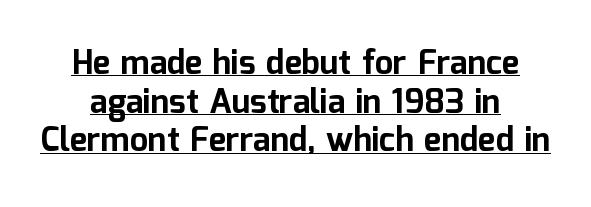
The image shows 33 px bold sans-serif type, upright; set line spacing 1.17x, normal letter spacing, underlined; low stroke contrast and a medium x-height.
